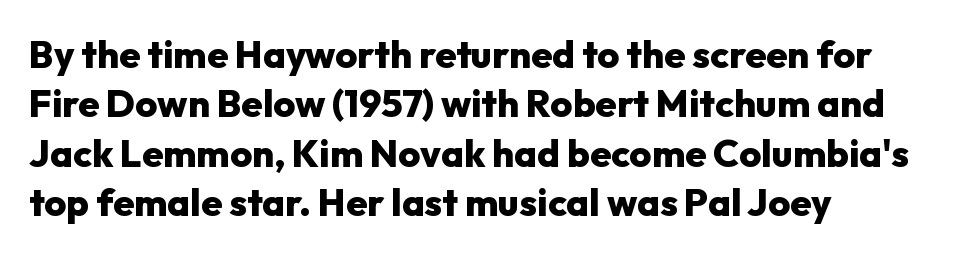
{"serif": "no", "italic": "no", "bold": "yes", "weight": "heavy", "width": "normal", "stroke_contrast": "low", "x_height": "medium", "monospaced": "no", "underline": "no", "align": "left", "line_spacing": "normal", "line_spacing_ratio": 1.3, "letter_spacing": "normal", "letter_spacing_em": 0.0, "glyph_px": 38}
